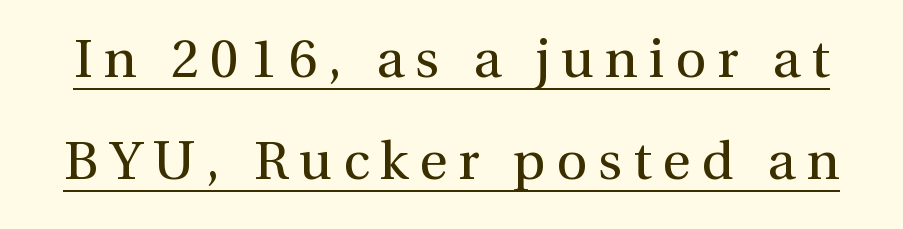
{"serif": "yes", "italic": "no", "bold": "no", "weight": "regular", "width": "normal", "x_height": "medium", "monospaced": "no", "underline": "yes", "line_spacing_ratio": 1.88, "letter_spacing": "wide", "letter_spacing_em": 0.2, "glyph_px": 54}
